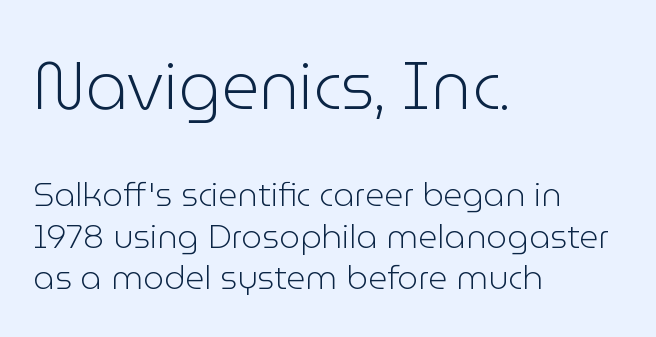
In terms of letterform style, serifs are entirely absent. Caption: face not bold, strokes unweighted. Characters remain perfectly vertical along every line. Only glyphs here, with clear space below each row. The rendering uses natural spacing where letterforms have individual widths. Size hierarchy here favors the leading block over the trailing one.
